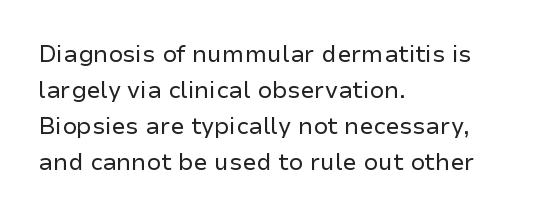
{"italic": "no", "bold": "no", "underline": "no", "align": "left", "line_spacing": "normal", "line_spacing_ratio": 1.57, "letter_spacing": "normal", "letter_spacing_em": 0.0, "glyph_px": 23}
